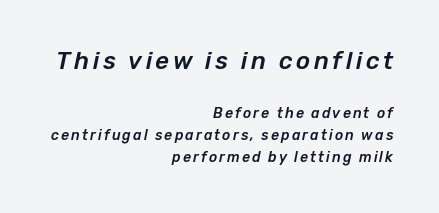
{"italic": "yes", "lean": "right", "slant_degrees": 12, "underline": "no", "align": "right", "line_spacing": "normal", "line_spacing_ratio": 1.6, "larger_block": "first", "size_ratio": 1.71, "glyph_px": 24}
